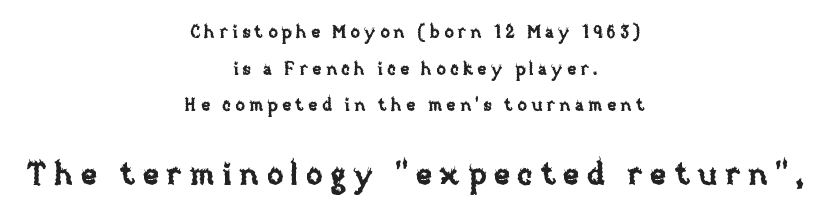
{"italic": "no", "width": "normal", "stroke_contrast": "low", "x_height": "large", "monospaced": "no", "underline": "no", "align": "center", "line_spacing": "loose", "line_spacing_ratio": 2.16, "letter_spacing": "wide", "letter_spacing_em": 0.25, "larger_block": "second", "size_ratio": 1.76, "glyph_px": 30}
